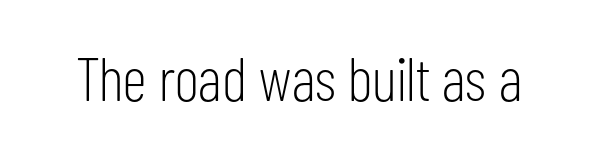
{"serif": "no", "italic": "no", "bold": "no", "weight": "light", "width": "condensed", "stroke_contrast": "low", "x_height": "medium", "monospaced": "no", "underline": "no", "letter_spacing": "normal", "letter_spacing_em": 0.0, "glyph_px": 62}
